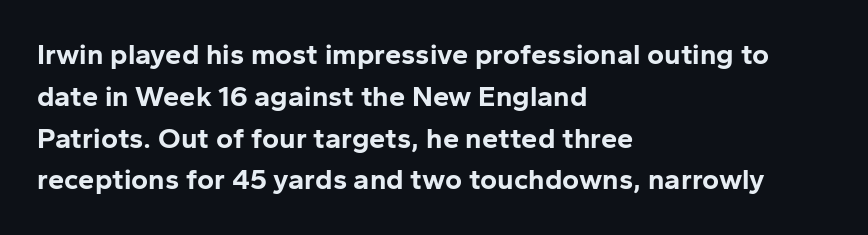
The image shows 29 px bold sans-serif type, upright; set left-aligned, normal line spacing (1.44x), normal letter spacing, not underlined; low stroke contrast and a medium x-height.
